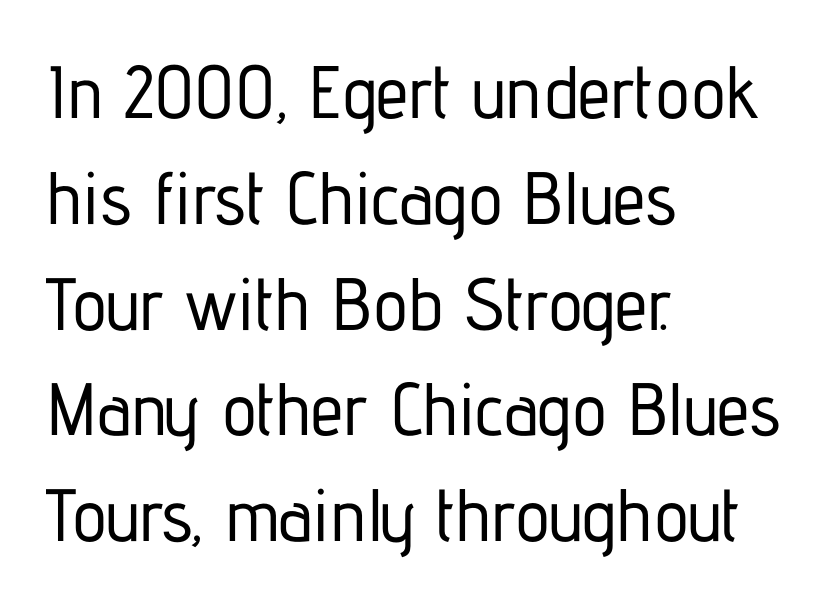
The image shows 74 px condensed sans-serif type, upright; set left-aligned, normal line spacing (1.43x), normal letter spacing, not underlined; low stroke contrast and a medium x-height.
